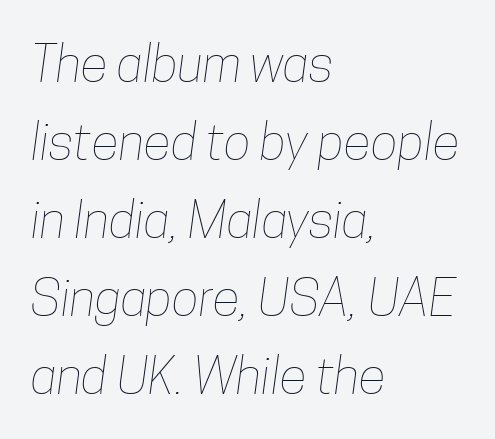
The face used here is proportionally spaced, like ordinary book or web type. Spacing between characters is what you'd get straight out of the box. Does the copy run flush right? No — it runs flush left. The block of text has a typical density, with ordinary space between rows. The strokes carry an ordinary text weight at most. Underlining? Definitely not there.
